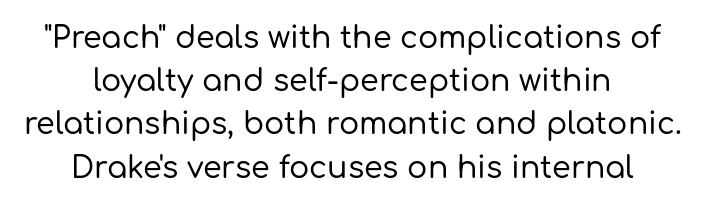
Reading down the block, each line starts at a different indent, mirrored at its end. This block has exactly the height ordinary leading produces. Think of a printed novel: that variable character pitch is what you see here. No feet cap the strokes, marking this as sans-serif type.
